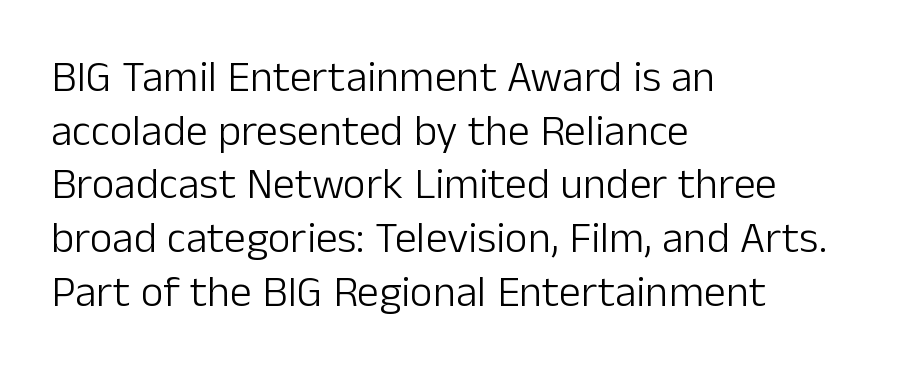
The image shows 44 px light sans-serif type, upright; set left-aligned, line spacing 1.22x, normal letter spacing, not underlined; low stroke contrast and a medium x-height.
